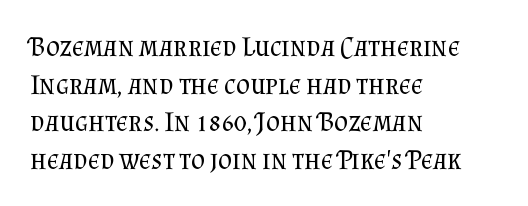
{"italic": "no", "bold": "no", "underline": "no", "align": "left", "line_spacing": "normal", "line_spacing_ratio": 1.39, "letter_spacing": "normal", "letter_spacing_em": 0.0, "glyph_px": 27}
